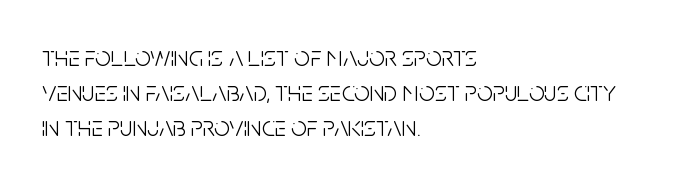
{"serif": "no", "italic": "no", "bold": "no", "weight": "light", "width": "condensed", "stroke_contrast": "low", "x_height": "large", "monospaced": "no", "underline": "no", "align": "left", "line_spacing": "normal", "line_spacing_ratio": 1.25, "letter_spacing": "normal", "letter_spacing_em": 0.0, "glyph_px": 28}
